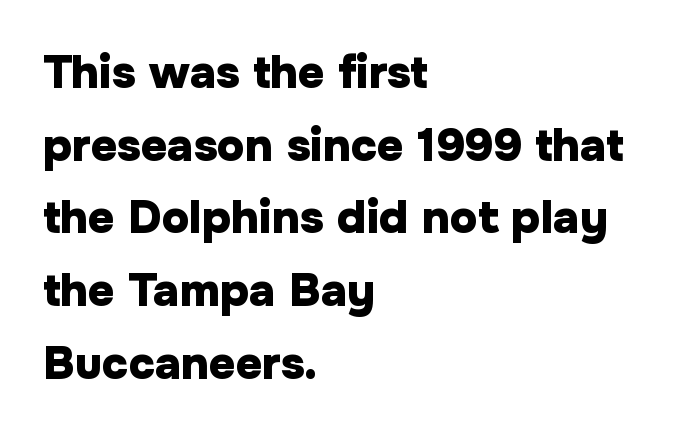
{"serif": "no", "italic": "no", "bold": "yes", "weight": "heavy", "width": "normal", "stroke_contrast": "low", "x_height": "medium", "monospaced": "no", "underline": "no", "align": "left", "line_spacing": "normal", "line_spacing_ratio": 1.58, "letter_spacing": "normal", "letter_spacing_em": 0.0, "glyph_px": 46}
